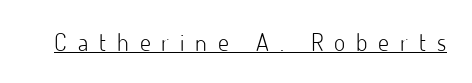
The image shows 24 px text type, upright; set unusually wide letter spacing (+0.46 em), underlined.
